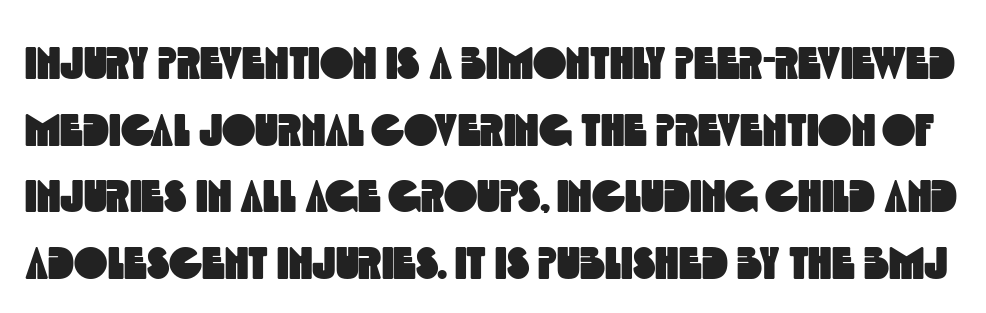
Q: Is the typeface a serif or a sans-serif typeface? A: Sans-serif.
Q: Is the text underlined? A: No.
Q: Is the spacing between letters normal or unusually wide? A: Normal.
Q: Is the spacing between lines tight, normal or loose? A: Normal.
Q: Width (condensed, normal, or wide)? A: Condensed.
Q: x-height? A: Large.
Q: Monospaced? A: No.
